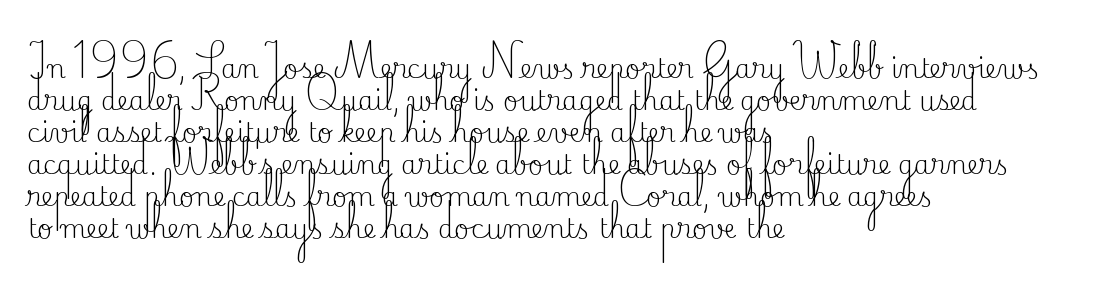
{"italic": "no", "bold": "no", "underline": "no", "align": "left", "line_spacing_ratio": 1.23, "letter_spacing": "normal", "letter_spacing_em": 0.0, "glyph_px": 26}
